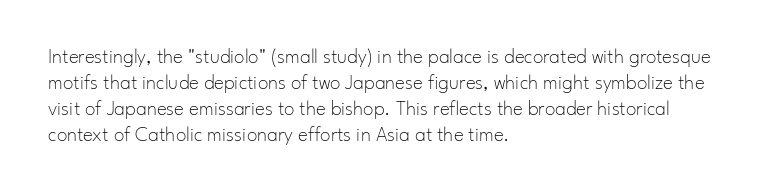
{"italic": "no", "bold": "no", "underline": "no", "align": "left", "line_spacing_ratio": 1.24, "letter_spacing": "normal", "letter_spacing_em": 0.0, "glyph_px": 21}
